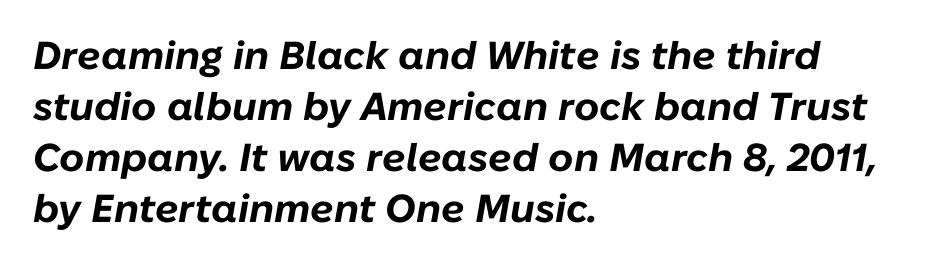
The line texture is even and compact thanks to regular tracking. These lines carry a lot of weight — the face is fully bold. Line beginnings align vertically; line endings do not. A normal amount of white space separates one row of letters from the next. The text carries the slant typical of an italic or oblique font.
